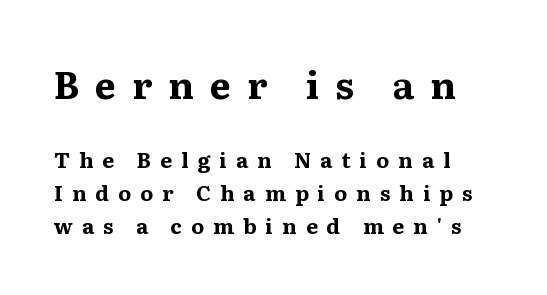
Q: Is the text bold? A: Yes.
Q: Is the text italic (slanted)? A: No, it is upright.
Q: Is the typeface a serif or a sans-serif typeface? A: Serif.
Q: Is the text underlined? A: No.
Q: Is the spacing between letters normal or unusually wide? A: Unusually wide.
Q: Is the spacing between lines tight, normal or loose? A: Normal.
Q: Which block of text is set in a larger size, the first (top) or the second (bottom)? A: The first (top) one.
Q: Width (condensed, normal, or wide)? A: Normal.
Q: Stroke contrast? A: Medium.
Q: x-height? A: Medium.
Q: Monospaced? A: No.
